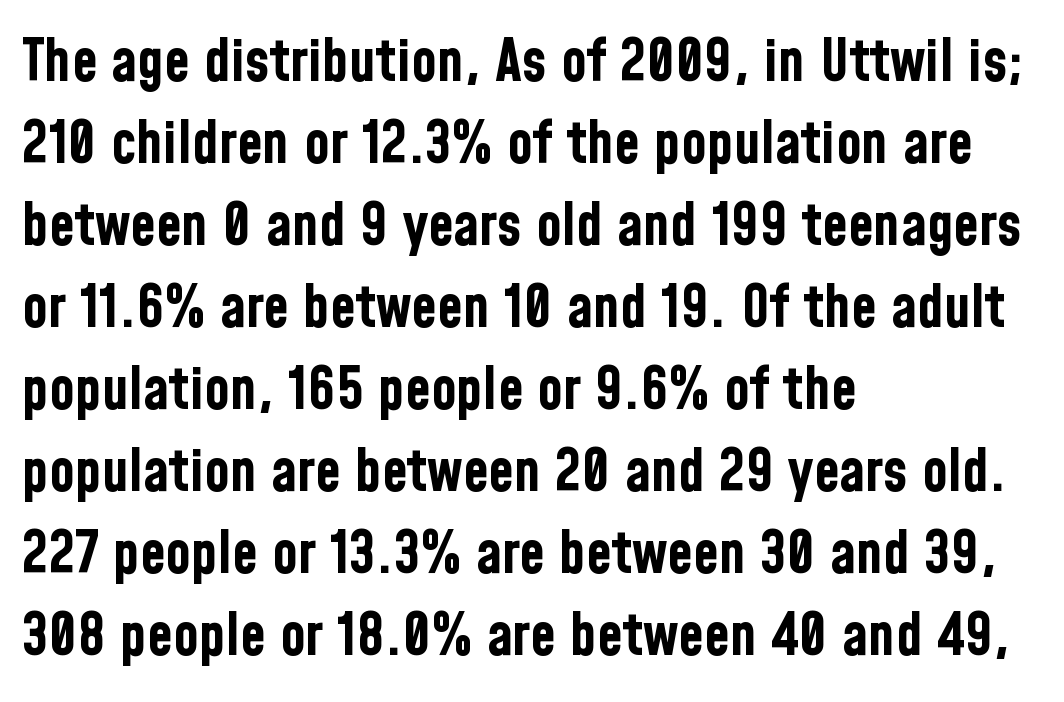
{"serif": "no", "italic": "no", "bold": "yes", "weight": "bold", "width": "condensed", "stroke_contrast": "low", "x_height": "medium", "monospaced": "no", "underline": "no", "align": "left", "line_spacing": "normal", "line_spacing_ratio": 1.39, "letter_spacing": "normal", "letter_spacing_em": 0.0, "glyph_px": 59}
